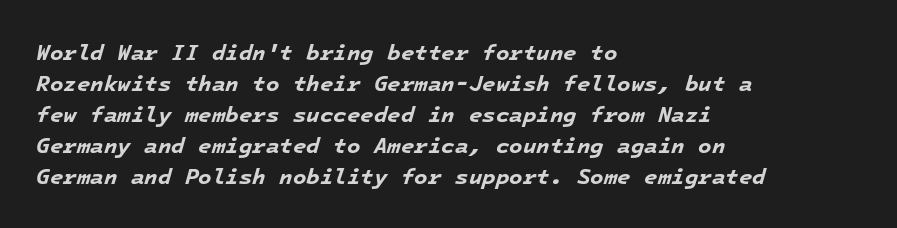
Q: Is the text bold? A: Yes.
Q: Is the text italic (slanted)? A: Yes, it leans right by about 16 degrees.
Q: Is the text underlined? A: No.
Q: How is the paragraph aligned? A: Left-aligned.
Q: Is the spacing between letters normal or unusually wide? A: Normal.
Q: Is the spacing between lines tight, normal or loose? A: Normal.
